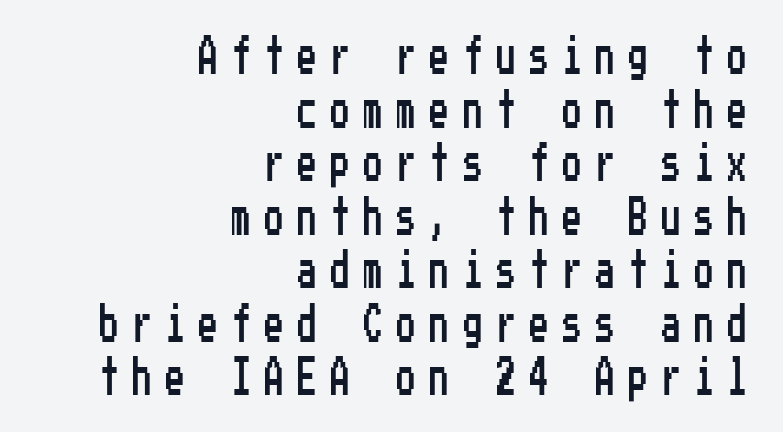
{"serif": "no", "italic": "no", "width": "condensed", "stroke_contrast": "low", "x_height": "medium", "underline": "no", "align": "right", "line_spacing": "normal", "line_spacing_ratio": 1.41, "letter_spacing": "wide", "letter_spacing_em": 0.37, "glyph_px": 38}
